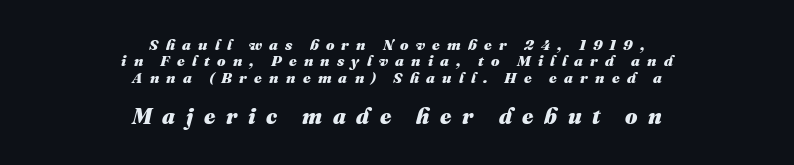
Q: Is the text bold? A: Yes.
Q: Is the text italic (slanted)? A: Yes, it leans right by about 16 degrees.
Q: Is the text underlined? A: No.
Q: How is the paragraph aligned? A: Centered.
Q: Is the spacing between letters normal or unusually wide? A: Unusually wide.
Q: Is the spacing between lines tight, normal or loose? A: Tight.
Q: Which block of text is set in a larger size, the first (top) or the second (bottom)? A: The second (bottom) one.
